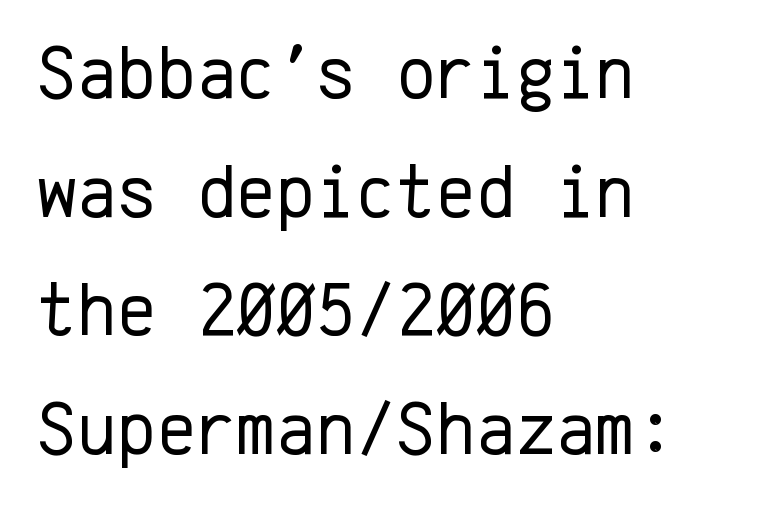
{"serif": "no", "italic": "no", "bold": "no", "weight": "regular", "width": "normal", "stroke_contrast": "low", "x_height": "medium", "monospaced": "yes", "underline": "no", "align": "left", "line_spacing": "normal", "line_spacing_ratio": 1.56, "letter_spacing": "normal", "letter_spacing_em": 0.0, "glyph_px": 76}
